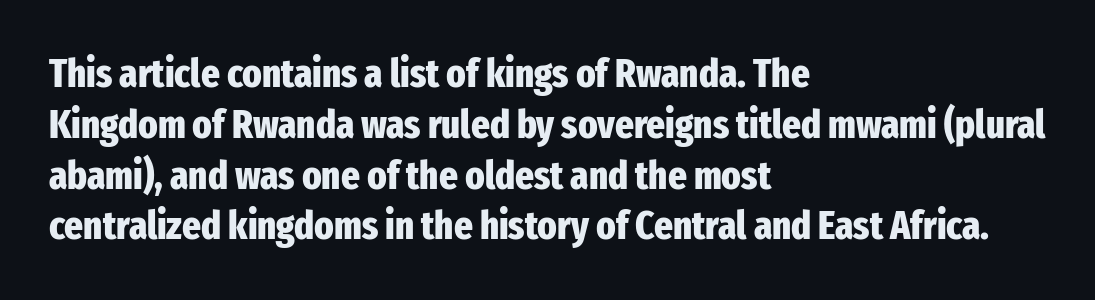
Weight check: bold — yes, fully. Characters remain perfectly vertical along every line. The line-height multiplier appears to be the usual default. Rule under the text: the space is simply empty. What kind of face is this? One without serifs — a sans. The tracking reads as untouched default to a designer's eye.
